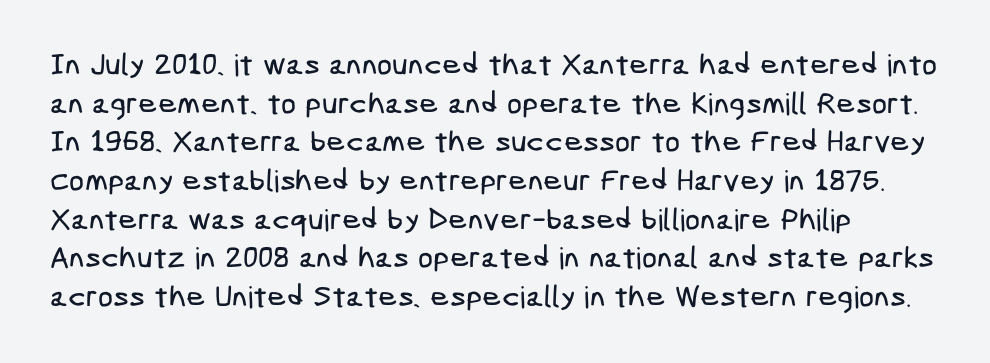
The letters carry no serifs — their stems end cleanly without finishing strokes. Bare-footed words on every line. Notice how descenders clear the ascenders below comfortably — that's standard leading. Each word holds together tightly as a unit, with standard inter-letter gaps.
